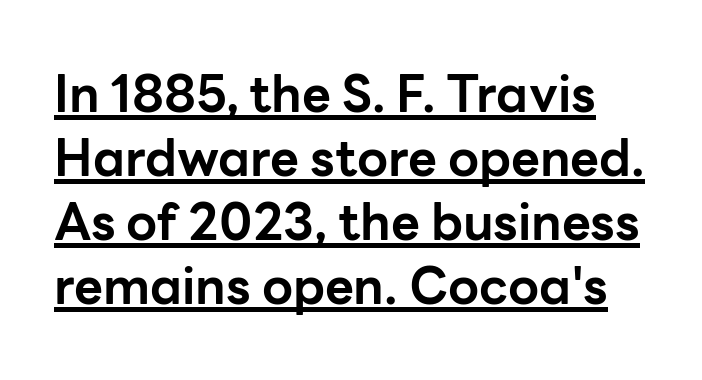
{"serif": "no", "italic": "no", "bold": "yes", "weight": "bold", "width": "normal", "stroke_contrast": "low", "x_height": "medium", "monospaced": "no", "underline": "yes", "line_spacing": "normal", "line_spacing_ratio": 1.28, "letter_spacing": "normal", "letter_spacing_em": 0.0, "glyph_px": 50}
